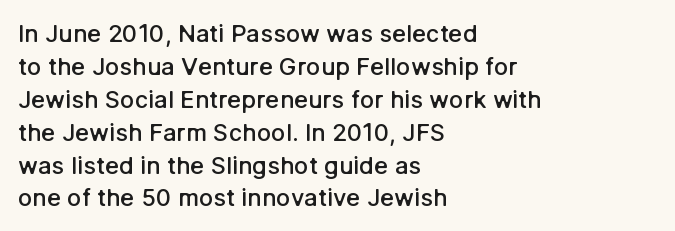
Leading: standard. The passage shown is semibold, sitting just below true bold. Descenders are the only things crossing below the line. Inter-character spacing is left at the font's built-in metrics. Notice how the stems are strictly vertical — no italics here.
